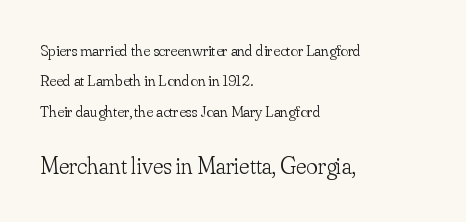
Posture: upright roman. Interline gaps are noticeably wide in this sample. The face used here is rendered with its standard letterfit. Typesetter's note — lower block bumped up in size, upper block left smaller. The glyphs are unaccompanied by any horizontal stroke below them. No extra ink here — the face is not bold.
